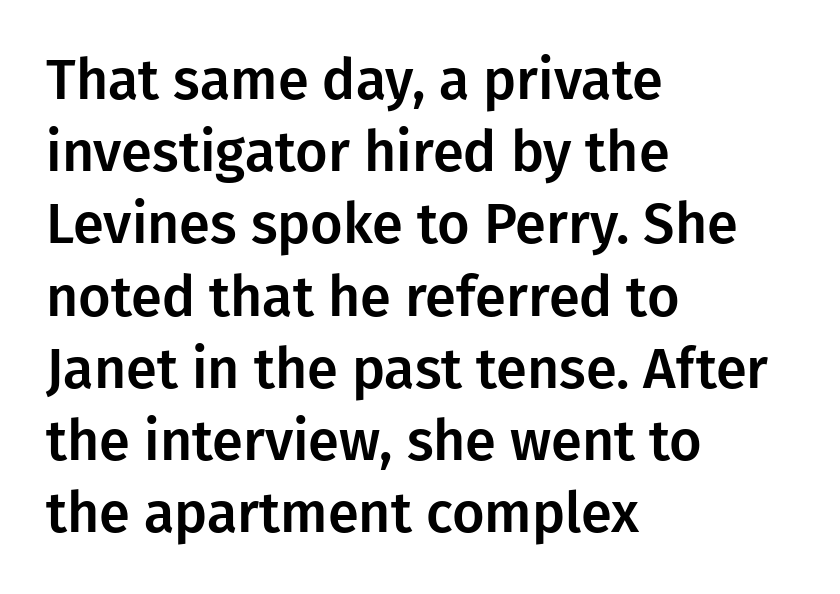
{"serif": "no", "italic": "no", "width": "normal", "stroke_contrast": "low", "x_height": "medium", "monospaced": "no", "underline": "no", "align": "left", "line_spacing": "normal", "line_spacing_ratio": 1.29, "letter_spacing": "normal", "letter_spacing_em": 0.0, "glyph_px": 56}
